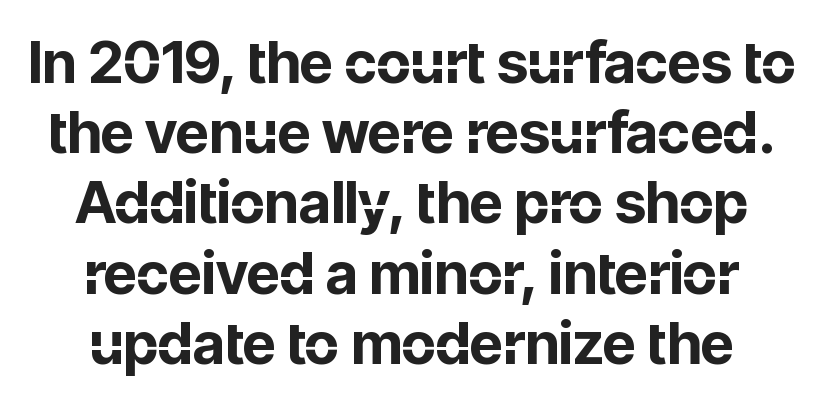
Q: Is the text bold? A: Yes.
Q: Is the text italic (slanted)? A: No, it is upright.
Q: Is the typeface a serif or a sans-serif typeface? A: Sans-serif.
Q: Is the text underlined? A: No.
Q: How is the paragraph aligned? A: Centered.
Q: Is the spacing between letters normal or unusually wide? A: Normal.
Q: Width (condensed, normal, or wide)? A: Normal.
Q: Stroke contrast? A: Low.
Q: x-height? A: Medium.
Q: Monospaced? A: No.
